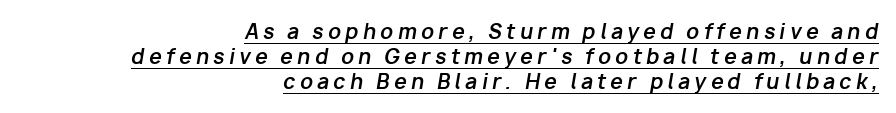
Q: Is the text bold? A: Yes.
Q: Is the text italic (slanted)? A: Yes, it leans right by about 10 degrees.
Q: Is the text underlined? A: Yes.
Q: How is the paragraph aligned? A: Right-aligned.
Q: Is the spacing between letters normal or unusually wide? A: Unusually wide.
